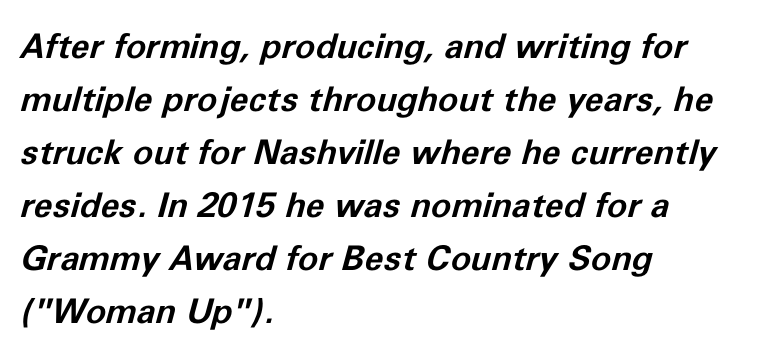
The image shows 34 px bold type, italic (leaning right); set left-aligned, normal line spacing (1.56x), normal letter spacing, not underlined; low stroke contrast and a medium x-height.
